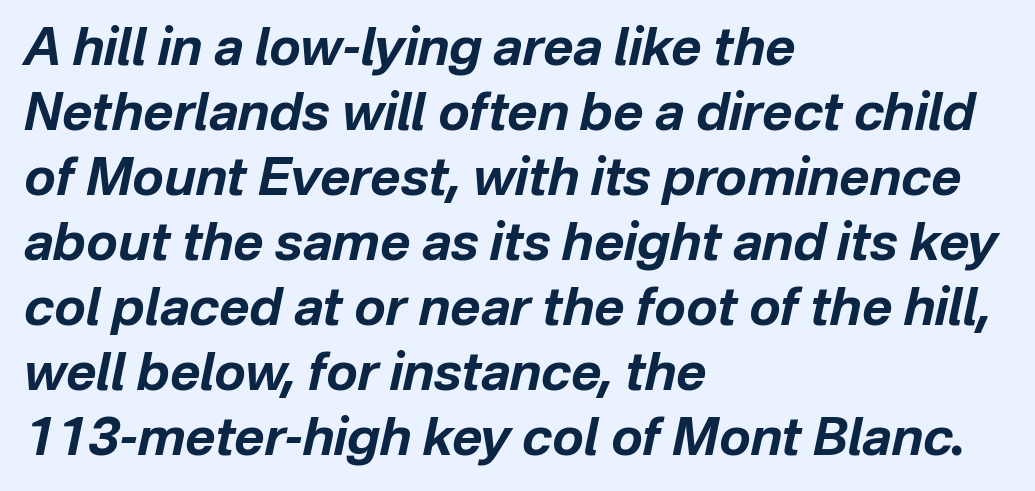
A typesetter would call this zero additional tracking. A full-strength bold gives these letters their thick strokes. Letters rest on an invisible, unmarked baseline. Leading: standard. This is oblique type, the kind used for emphasis or titles.
